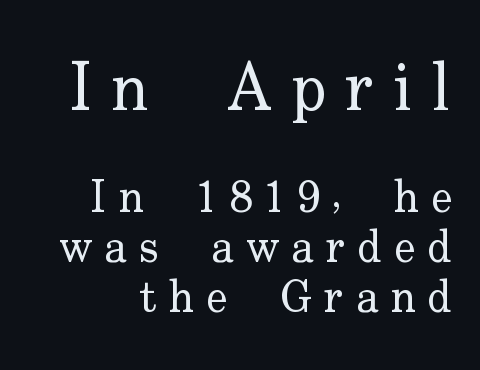
{"serif": "yes", "italic": "no", "bold": "no", "weight": "regular", "width": "normal", "stroke_contrast": "low", "x_height": "small", "monospaced": "no", "underline": "no", "line_spacing": "tight", "line_spacing_ratio": 1.12, "letter_spacing": "wide", "letter_spacing_em": 0.28, "larger_block": "first", "size_ratio": 1.49, "glyph_px": 67}
